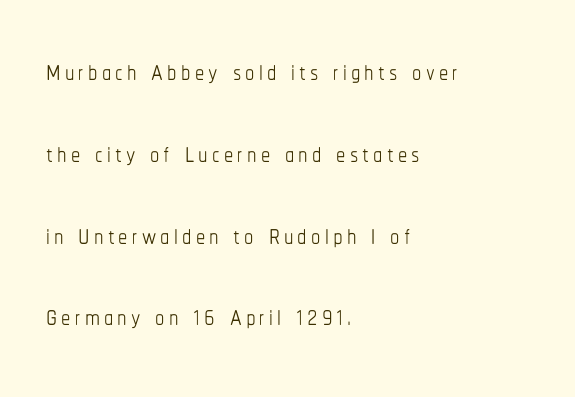
The image shows 37 px thin, condensed type, upright; set left-aligned, loose line spacing (2.21x), not underlined; low stroke contrast and a medium x-height.
